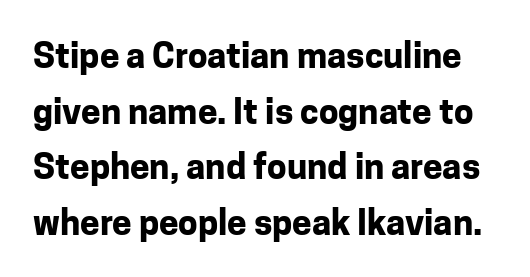
The image shows 35 px bold sans-serif type, upright; set normal line spacing (1.59x), normal letter spacing, not underlined; low stroke contrast and a medium x-height.
